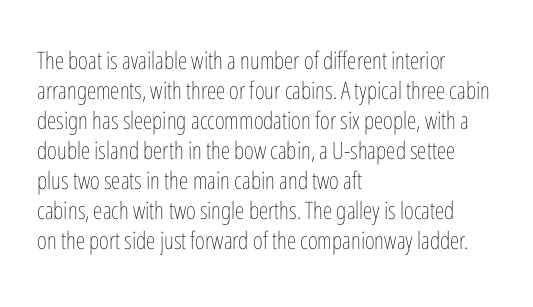
Q: Is the text bold? A: No.
Q: Is the text italic (slanted)? A: No, it is upright.
Q: Is the text underlined? A: No.
Q: How is the paragraph aligned? A: Left-aligned.
Q: Is the spacing between letters normal or unusually wide? A: Normal.
Q: Is the spacing between lines tight, normal or loose? A: Normal.
